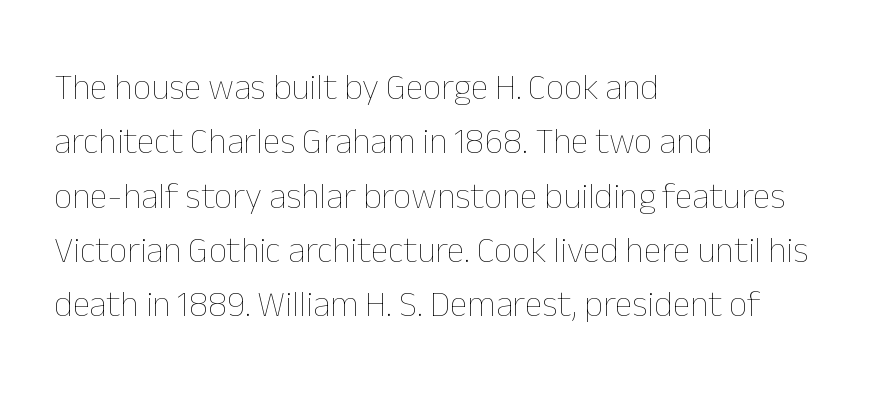
Stroke mass is kept to a normal reading level or below. The passage is arranged the way most books set body copy — flush left. The letters stand upright; this is a roman face. The area under the type is left untouched. This sample has the flowing, uneven cadence of proportional lettering.
